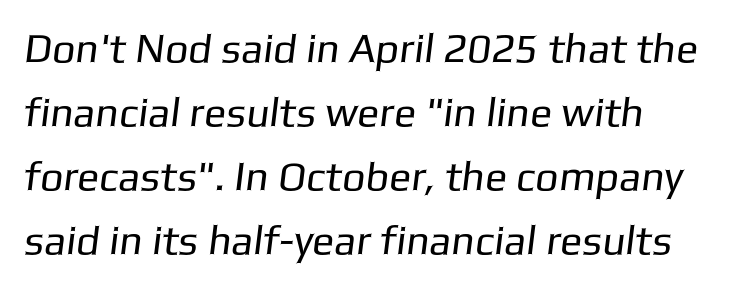
{"serif": "no", "bold": "no", "weight": "regular", "width": "normal", "stroke_contrast": "low", "x_height": "medium", "monospaced": "no", "underline": "no", "line_spacing": "normal", "line_spacing_ratio": 1.56, "letter_spacing": "normal", "letter_spacing_em": 0.0, "glyph_px": 41}
